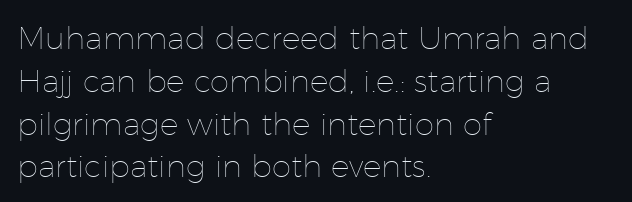
{"italic": "no", "bold": "no", "weight": "thin", "width": "normal", "stroke_contrast": "low", "x_height": "medium", "monospaced": "no", "underline": "no", "align": "left", "line_spacing": "normal", "line_spacing_ratio": 1.38, "letter_spacing": "normal", "letter_spacing_em": 0.0, "glyph_px": 31}
